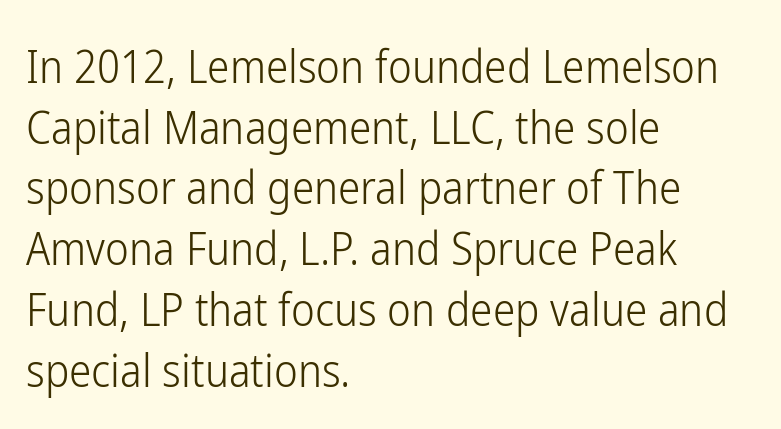
The words here are not underlined. These lines sit exactly where default settings would place them. Each word holds together tightly as a unit, with standard inter-letter gaps. Ascenders rise straight up at ninety degrees. The font sits on the lighter half of the weight spectrum, regular included.
